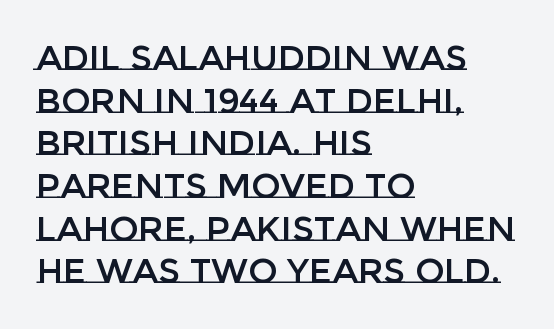
The image shows 35 px text type, upright; set left-aligned, line spacing 1.22x, normal letter spacing, not underlined; low stroke contrast and a large x-height.
